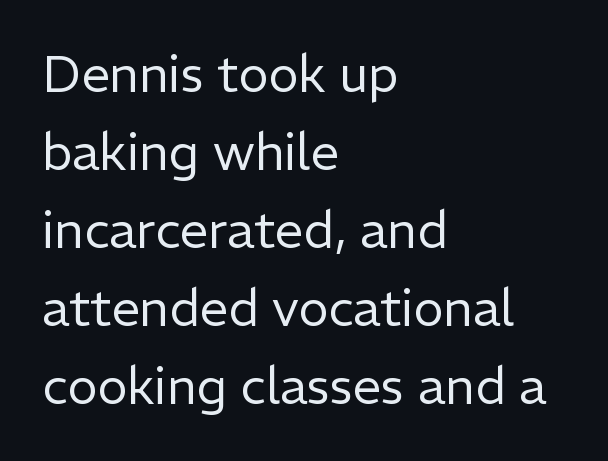
Stems and bowls with no extra thickness — not bold. Underline: absent. Where is the straight margin? On the left. The text was rendered using a sans face with plain stroke endings. Upright lettering throughout.
